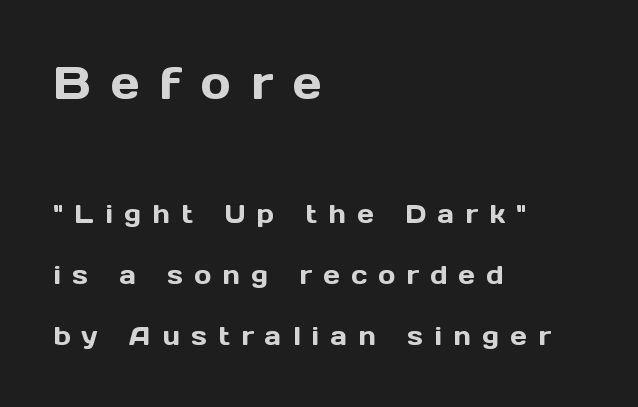
The type is letterspaced generously, with wide tracking. This sample has the flowing, uneven cadence of proportional lettering. This is roman type, the default non-slanted kind. Stroke terminals: plain, sans-serif. Horizontally, the lines are justified to the leading edge only.
